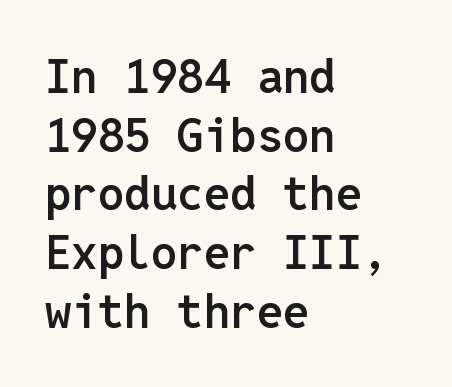
Does the weight exceed regular? Yes, but only to semibold. The rendering anchors every line to the left-hand side. The gaps between neighbouring characters are ordinary and unremarkable. A sans-serif font was chosen for this passage. These lines sit exactly where default settings would place them. Descender tails drop into unmarked territory.
